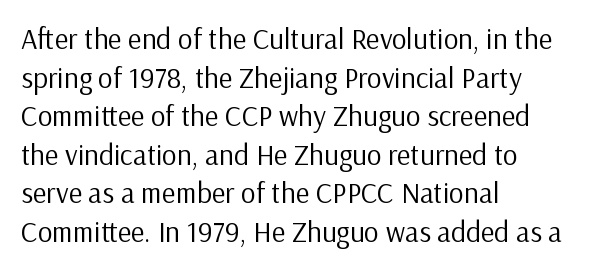
Proportional: the letters do not fall into vertical columns. The font family rendered here belongs to the sans-serif group. Does the copy run flush right? No — it runs flush left. The type is set solid horizontally, with unmodified tracking.
